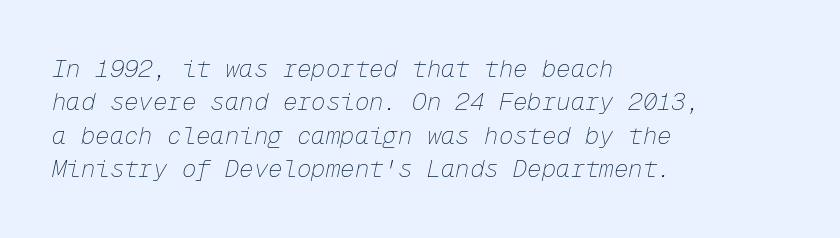
Line starts are locked; line ends wander. The leading is moderate, giving the passage an even texture. Italic? Definitely — the glyphs are oblique. The words here are not underlined. The letters sit at their default tracking, neither squeezed nor spread. Think standard paragraph weight, or any step lighter than that.
